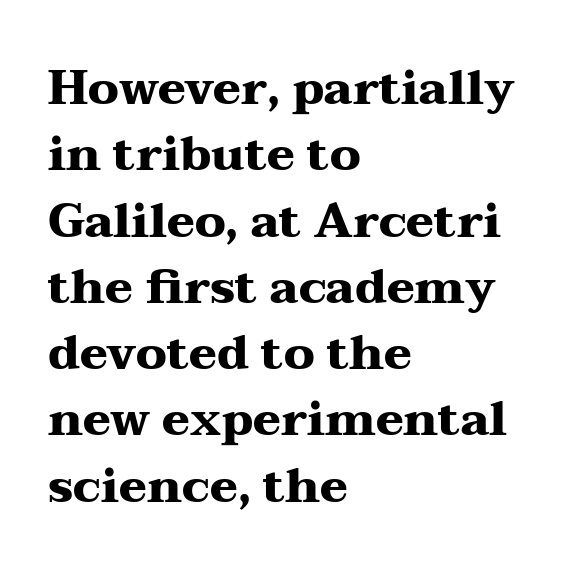
The image shows 47 px heavy, wide serif type, upright; set left-aligned, normal line spacing (1.41x), normal letter spacing, not underlined; medium stroke contrast and a medium x-height.
